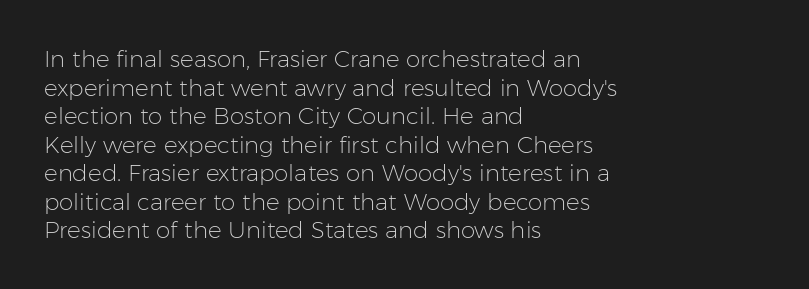
The image shows 23 px text type, upright; set left-aligned, line spacing 1.24x, normal letter spacing, not underlined.
